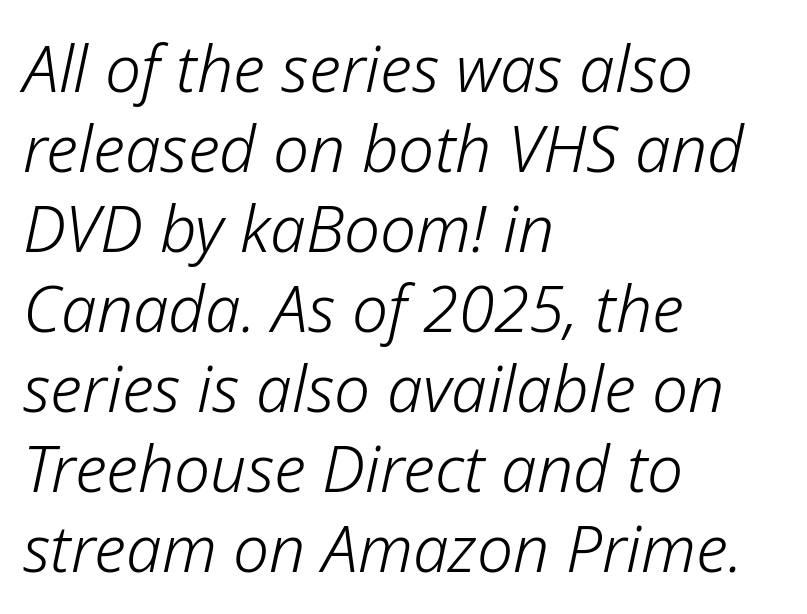
The image shows 64 px light type, italic (leaning right); set left-aligned, normal line spacing (1.25x), normal letter spacing, not underlined; low stroke contrast and a medium x-height.
